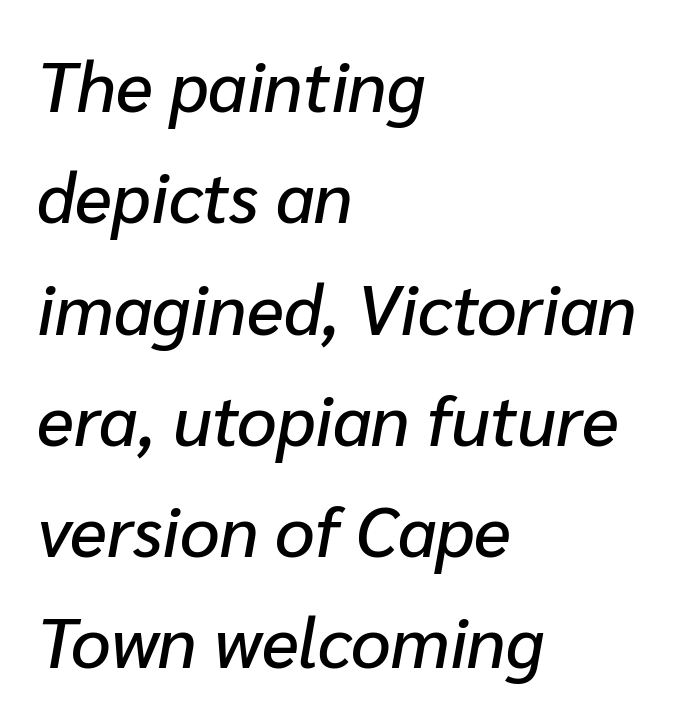
The image shows 70 px text type, italic (leaning right); set left-aligned, normal line spacing (1.59x), normal letter spacing, not underlined; low stroke contrast and a medium x-height.
